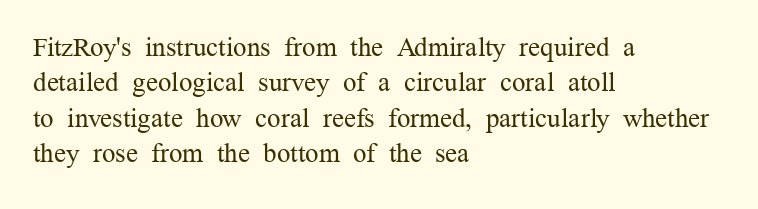
The image shows 27 px text type, upright; set left-aligned, normal line spacing (1.31x), normal letter spacing, not underlined.
